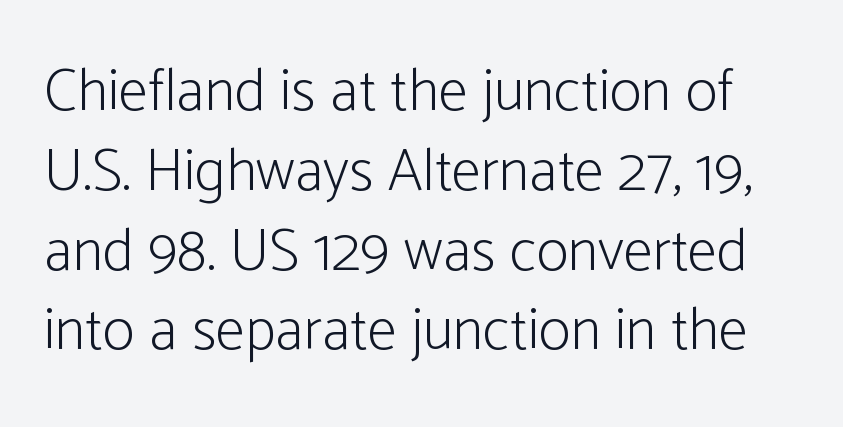
Q: Is the text bold? A: No.
Q: Is the text italic (slanted)? A: No, it is upright.
Q: Is the typeface a serif or a sans-serif typeface? A: Sans-serif.
Q: Is the text underlined? A: No.
Q: Is the spacing between letters normal or unusually wide? A: Normal.
Q: Is the spacing between lines tight, normal or loose? A: Normal.
Q: Width (condensed, normal, or wide)? A: Condensed.
Q: Stroke contrast? A: Low.
Q: x-height? A: Medium.
Q: Monospaced? A: No.
